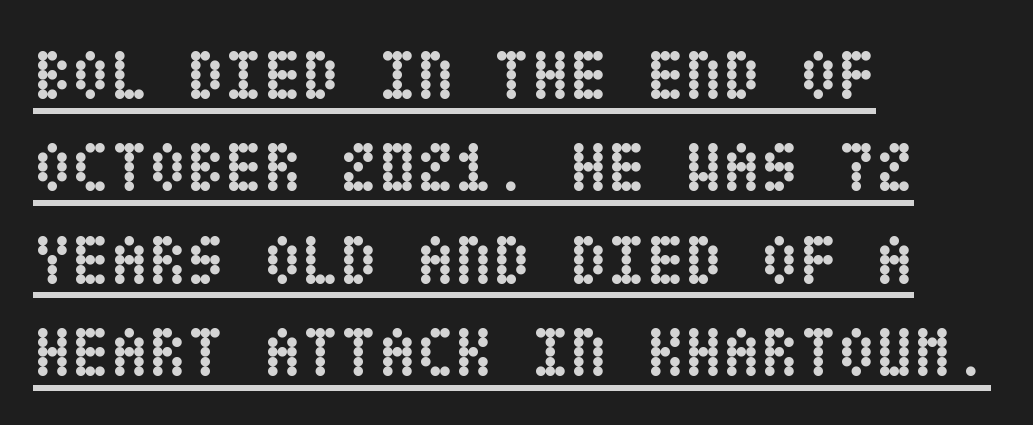
The image shows 70 px semibold, condensed type, upright; set left-aligned, normal line spacing (1.32x), normal letter spacing, underlined; low stroke contrast and a large x-height.
